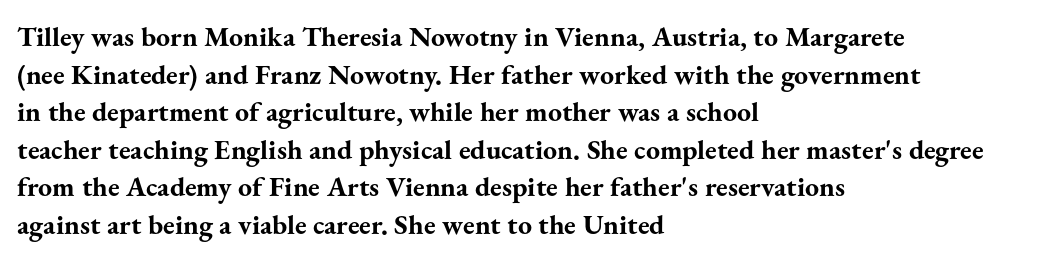
If you measured baseline to baseline, you'd find a middling distance. Unlike italic type, these characters show no tilt at all. Left-aligned paragraph, ragged on the right. How are the letters spaced? Ordinarily, with no added tracking. Nobody drew a line under any word here. In terms of letterform style, serifs are clearly present.
